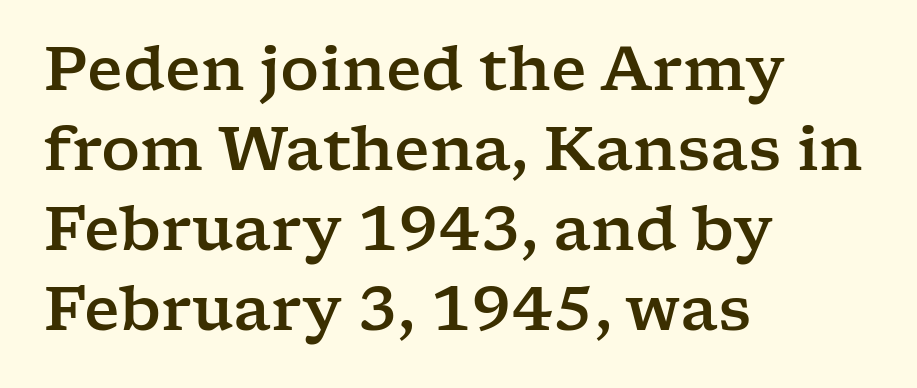
Q: Is the text italic (slanted)? A: No, it is upright.
Q: Is the typeface a serif or a sans-serif typeface? A: Serif.
Q: Is the text underlined? A: No.
Q: How is the paragraph aligned? A: Left-aligned.
Q: Is the spacing between letters normal or unusually wide? A: Normal.
Q: Is the spacing between lines tight, normal or loose? A: Normal.
Q: Width (condensed, normal, or wide)? A: Wide.
Q: Stroke contrast? A: Low.
Q: x-height? A: Medium.
Q: Monospaced? A: No.
